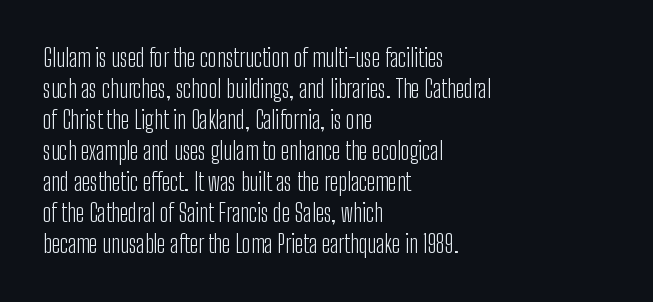
{"italic": "no", "bold": "no", "underline": "no", "align": "left", "line_spacing": "normal", "line_spacing_ratio": 1.29, "letter_spacing": "normal", "letter_spacing_em": 0.0, "glyph_px": 24}
